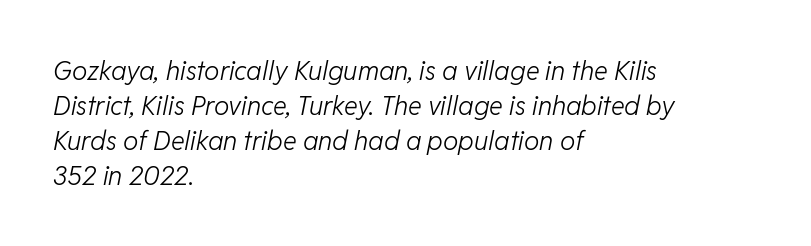
The image shows 26 px text type, italic (leaning right); set left-aligned, normal line spacing (1.34x), normal letter spacing, not underlined.
